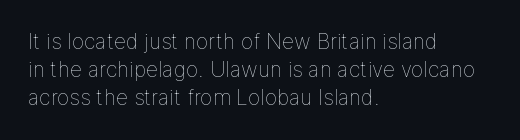
Visually the block forms a straight wall on the left and a jagged coastline on the right. Style check: upright. Bold? No — there's no thickening of the strokes. Notice how descenders clear the ascenders below comfortably — that's standard leading. Each word holds together tightly as a unit, with standard inter-letter gaps.
